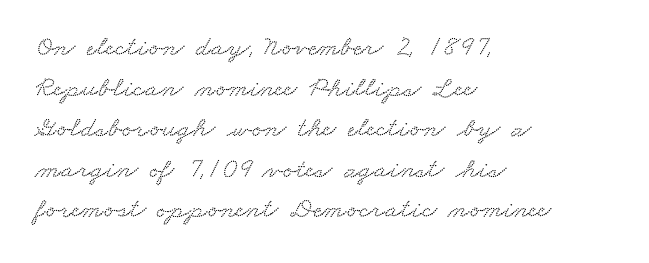
The zone under the glyphs is completely vacant. You could not count columns in this text — the font is proportionally spaced. Little horizontal feet cap the strokes, marking this as serif type. In terms of leading, this rendering sits right in the middle. Tracking value appears to be zero — textbook default spacing. The rag falls on the right side of this text block.
